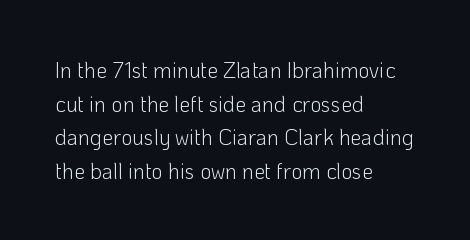
{"italic": "no", "bold": "no", "underline": "no", "align": "left", "line_spacing": "normal", "line_spacing_ratio": 1.53, "letter_spacing": "normal", "letter_spacing_em": 0.0, "glyph_px": 22}
